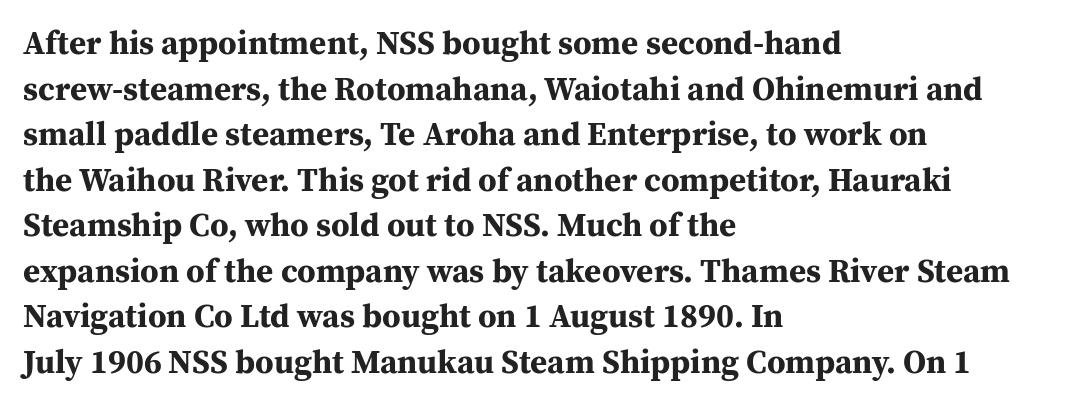
Q: Is the text bold? A: Yes.
Q: Is the text italic (slanted)? A: No, it is upright.
Q: Is the typeface a serif or a sans-serif typeface? A: Serif.
Q: Is the text underlined? A: No.
Q: How is the paragraph aligned? A: Left-aligned.
Q: Is the spacing between letters normal or unusually wide? A: Normal.
Q: Is the spacing between lines tight, normal or loose? A: Normal.
Q: Width (condensed, normal, or wide)? A: Normal.
Q: Stroke contrast? A: Medium.
Q: x-height? A: Medium.
Q: Monospaced? A: No.
